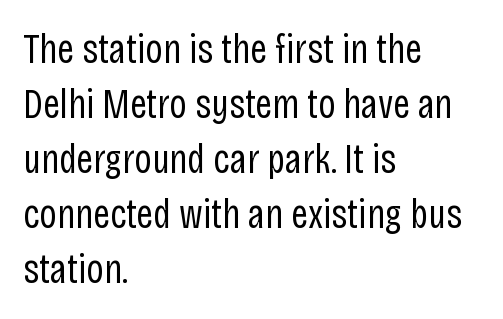
The image shows 42 px regular-weight, condensed sans-serif type, upright; set left-aligned, normal line spacing (1.31x), normal letter spacing, not underlined; low stroke contrast and a large x-height.
